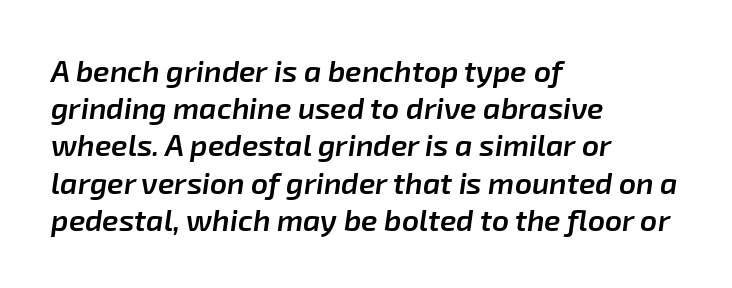
Q: Is the text bold? A: Semi-bold.
Q: Is the text italic (slanted)? A: Yes, it leans right by about 8 degrees.
Q: Is the text underlined? A: No.
Q: How is the paragraph aligned? A: Left-aligned.
Q: Is the spacing between letters normal or unusually wide? A: Normal.
Q: Width (condensed, normal, or wide)? A: Normal.
Q: Stroke contrast? A: Low.
Q: x-height? A: Medium.
Q: Monospaced? A: No.
